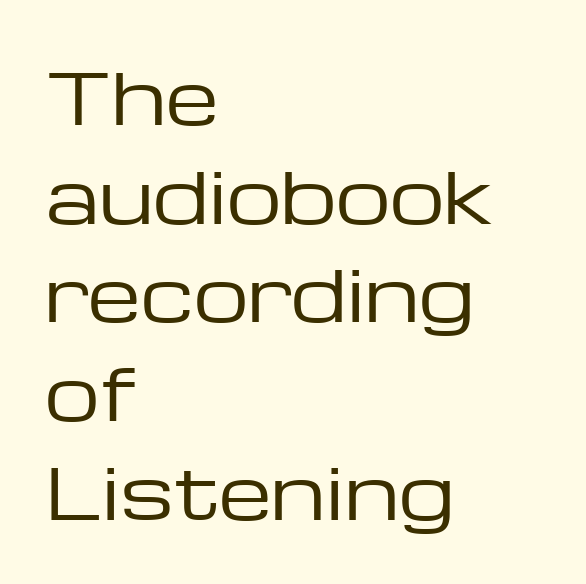
The image shows 69 px regular-weight, wide sans-serif type, upright; set left-aligned, normal line spacing (1.43x), normal letter spacing, not underlined; low stroke contrast and a medium x-height.
